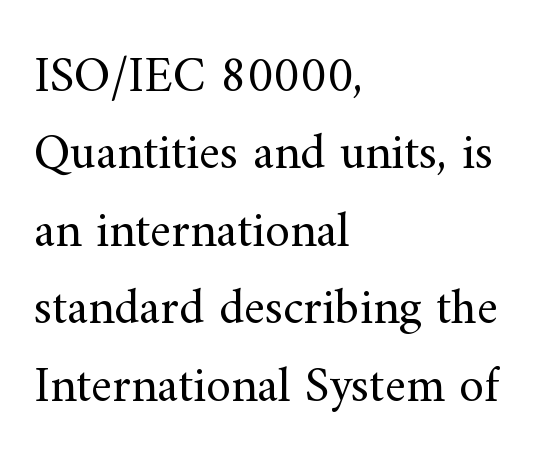
Rows of type keep a routine distance in the vertical direction. Check under the words: just untouched page. Letterform terminals end in serifs throughout the passage. Each letter keeps its own natural width here, so spacing adapts to shape.
